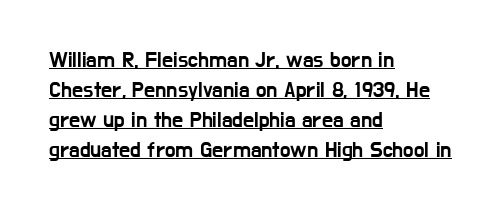
The image shows 22 px text type, upright; set left-aligned, normal line spacing (1.36x), normal letter spacing, underlined.
